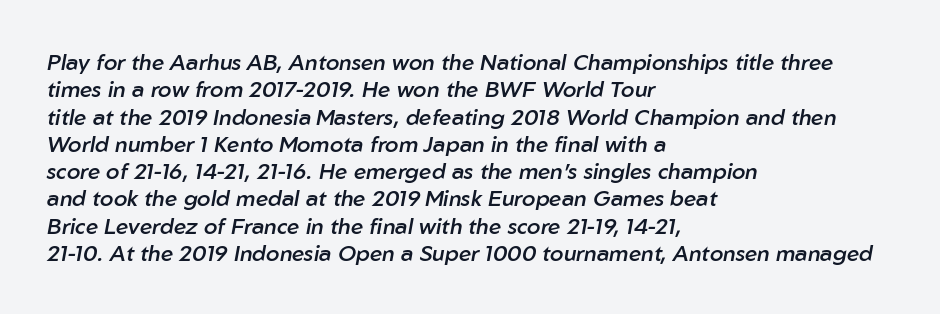
Q: Is the text bold? A: Semi-bold.
Q: Is the text italic (slanted)? A: Yes, it leans right by about 10 degrees.
Q: Is the text underlined? A: No.
Q: How is the paragraph aligned? A: Left-aligned.
Q: Is the spacing between letters normal or unusually wide? A: Normal.
